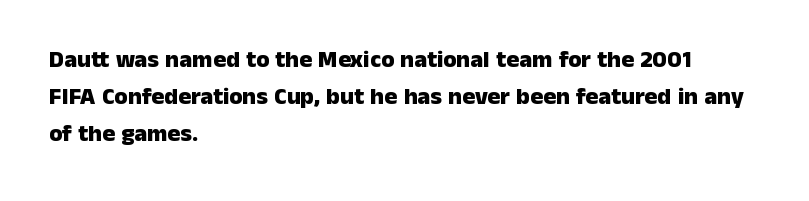
The image shows 24 px bold type, upright; set left-aligned, normal line spacing (1.54x), normal letter spacing, not underlined.
